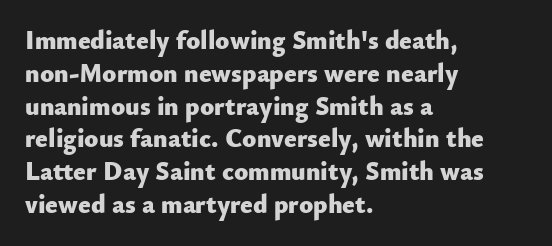
{"italic": "no", "bold": "yes", "underline": "no", "align": "left", "line_spacing": "normal", "line_spacing_ratio": 1.26, "letter_spacing": "normal", "letter_spacing_em": 0.0, "glyph_px": 26}
